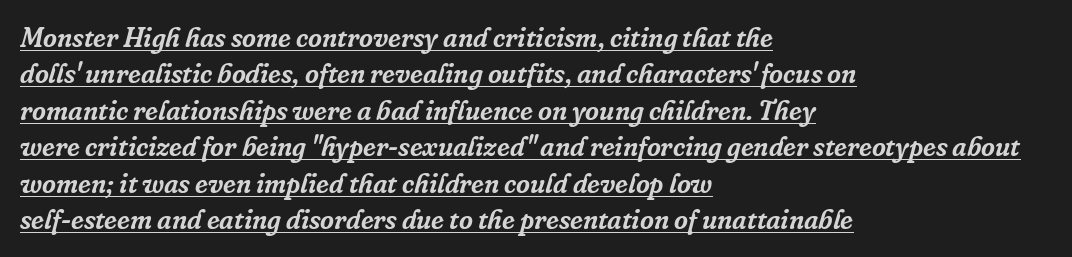
Designer's note — italics engaged. This is underlined copy, the kind a proofreader might mark for attention. The ragged edge is on the right, which tells us the setting is flush left. Successive baselines arrive at the customary interval. Is the letter spacing exaggerated? No — it looks like the ordinary default.
